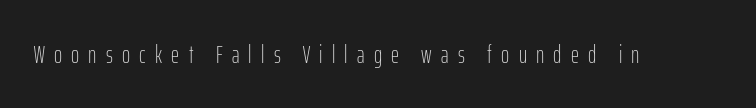
Rendered with straight, roman letterforms. A clean baseline with only descenders dipping below it. Is this a heavy cut? Hardly; it is regular or lighter. Tracking value appears strongly positive — letters spread wide.
